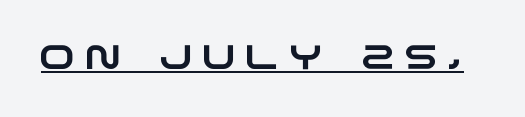
Letterform terminals end flat and unadorned throughout the passage. Each letter keeps its own natural width here, so spacing adapts to shape. Emphasis is given by a line drawn under the lettering. Letter spacing: wide.
